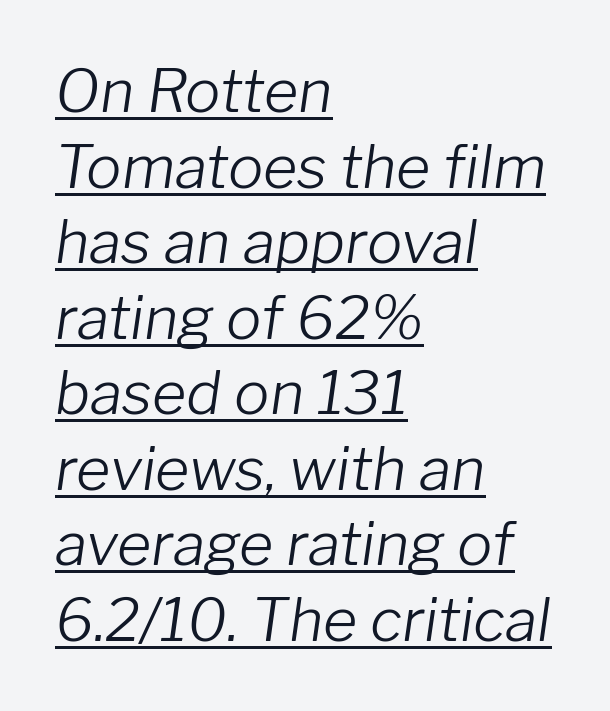
Summary of vertical rhythm: regular, with standard interline spacing. Is this a fixed-width face? No — the glyphs have proportional, varying widths. If you drew a ruler down the left edge, every line would touch it. The passage shown is not bold in any degree.
